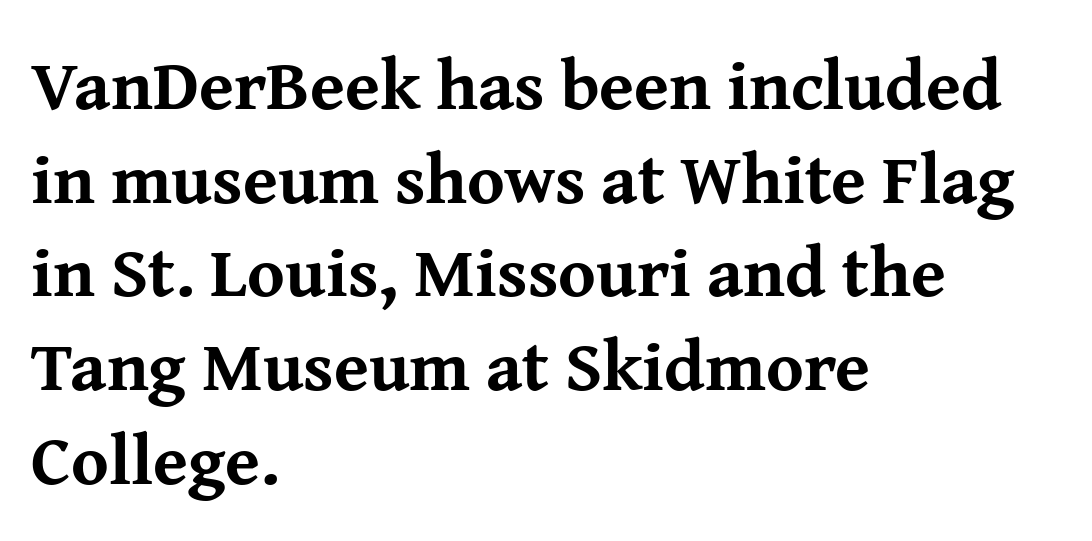
{"serif": "yes", "italic": "no", "bold": "yes", "weight": "bold", "width": "normal", "stroke_contrast": "medium", "x_height": "medium", "monospaced": "no", "underline": "no", "align": "left", "line_spacing": "normal", "line_spacing_ratio": 1.32, "letter_spacing": "normal", "letter_spacing_em": 0.0, "glyph_px": 71}
